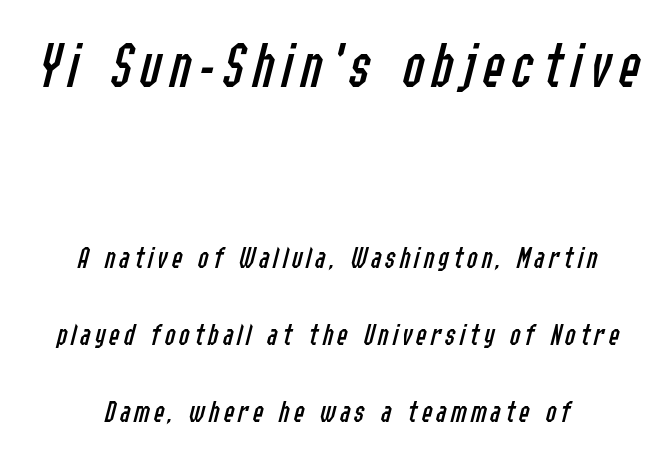
The image shows 65 px regular-weight, condensed type, italic (leaning right); set centered, loose line spacing (2.41x), not underlined; the first (top) block is 2.03x larger; low stroke contrast and a medium x-height.
